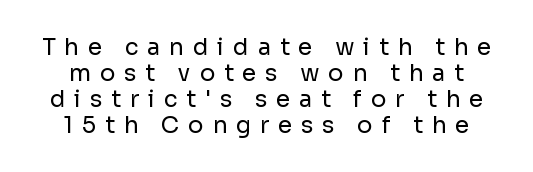
The weight tops out at a normal text grade. Does the lettering tilt? It doesn't — this is upright. Anything drawn beneath the words? Only blank space. Vertically, the passage feels compressed, each row crowding the next. The type is letterspaced generously, with wide tracking.
